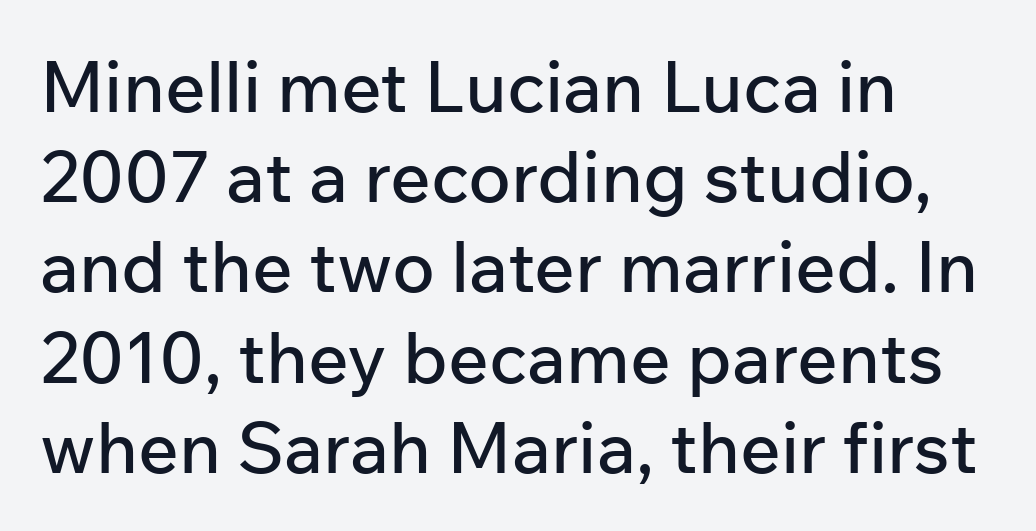
Q: Is the text italic (slanted)? A: No, it is upright.
Q: Is the typeface a serif or a sans-serif typeface? A: Sans-serif.
Q: Is the text underlined? A: No.
Q: How is the paragraph aligned? A: Left-aligned.
Q: Is the spacing between letters normal or unusually wide? A: Normal.
Q: Is the spacing between lines tight, normal or loose? A: Normal.
Q: Width (condensed, normal, or wide)? A: Normal.
Q: Stroke contrast? A: Low.
Q: x-height? A: Medium.
Q: Monospaced? A: No.
